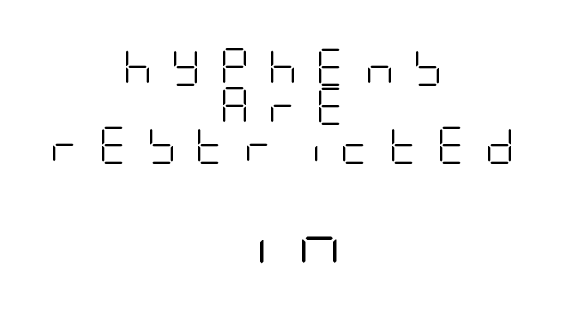
{"serif": "no", "italic": "no", "bold": "no", "weight": "light", "width": "condensed", "stroke_contrast": "low", "x_height": "large", "underline": "no", "align": "center", "line_spacing": "tight", "line_spacing_ratio": 1.06, "letter_spacing": "wide", "letter_spacing_em": 0.49, "larger_block": "second", "size_ratio": 1.51, "glyph_px": 56}
